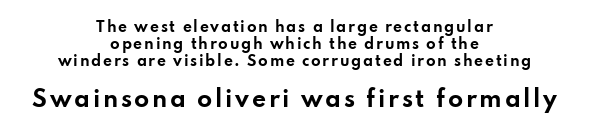
Layout note: lines centered. This is roman type, the default non-slanted kind. Notice how thick the strokes are: this is what a full bold looks like. A clean baseline with only descenders dipping below it. Look at the glyph heights: the lower group is clearly the bigger setting.
